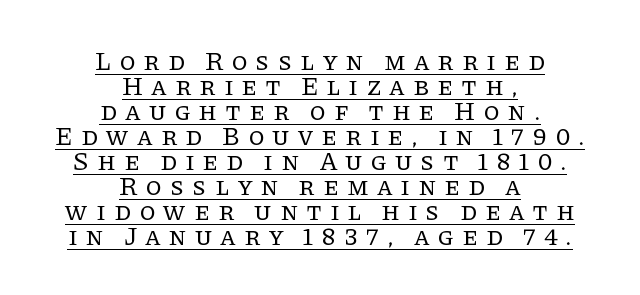
The image shows 26 px text type, upright; set centered, tight line spacing (0.96x), unusually wide letter spacing (+0.31 em), underlined.
